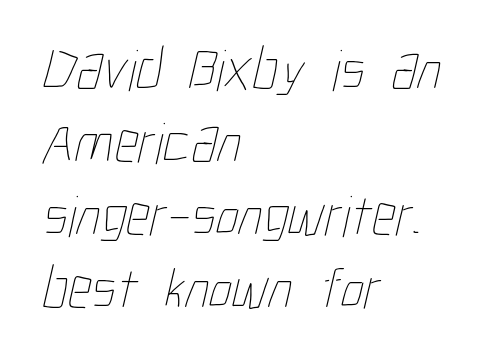
On a weight scale, this lands at 450 or below. Tracking here is standard; glyphs follow each other at the usual distance. Character widths vary here, with narrow letters taking less room than wide ones. Check the space under the baseline: it is left empty. The ragged edge is on the right, which tells us the setting is flush left.
